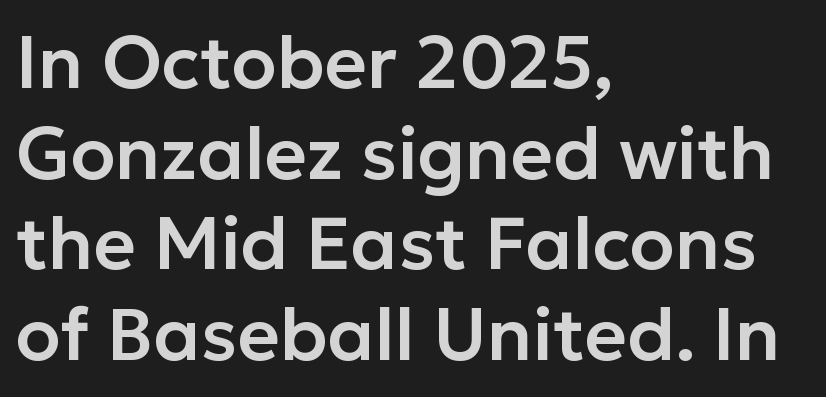
Default kerning and tracking; the words read as compact shapes. In terms of letterform style, serifs are entirely absent. Underlining? Definitely not there. Posture: upright roman.
